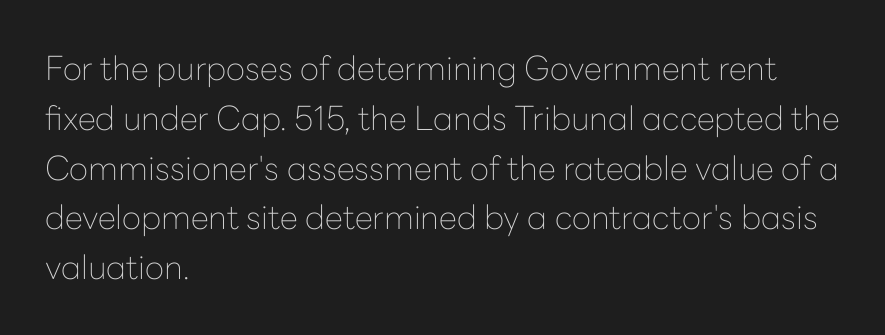
The image shows 33 px thin sans-serif type, upright; set left-aligned, normal line spacing (1.51x), normal letter spacing, not underlined; low stroke contrast and a medium x-height.
